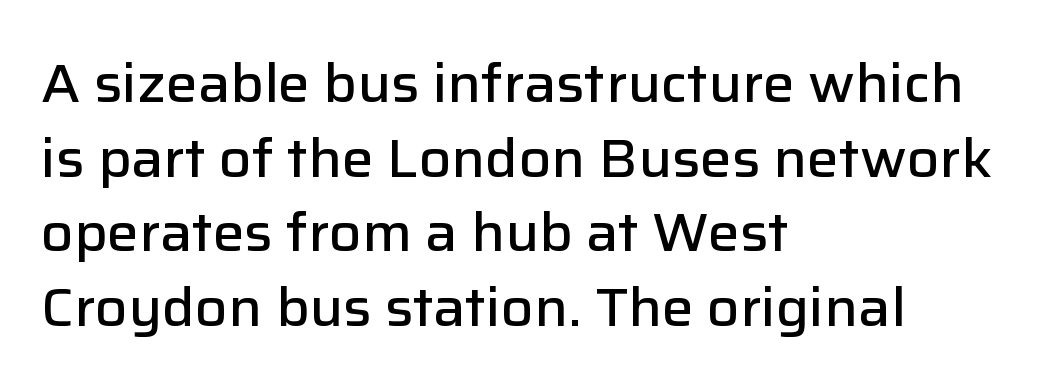
Stroke thickness is moderately raised; the sample reads as semibold. The space beneath each line is pristine and unruled. The passage shown is typed in a proportional face where columns would drift. The lettering holds an erect, upright posture throughout. One-word summary of the alignment: left. The vertical gap from one line to the next is medium.
